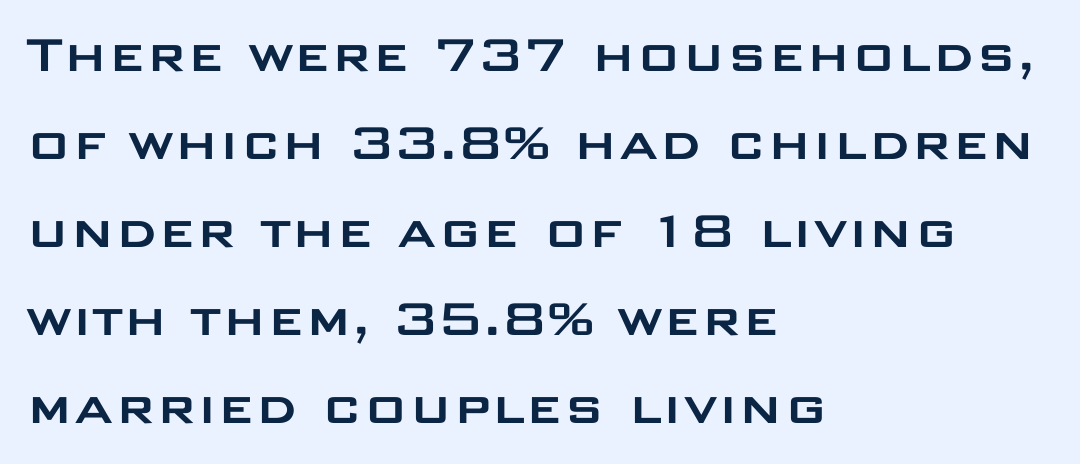
Default kerning and tracking; the words read as compact shapes. Honestly, the row spacing looks completely unremarkable. Proportional: the letters do not fall into vertical columns. The lines in this sample share a left origin and differ only in where they stop. The space directly below the letters is spotless.
